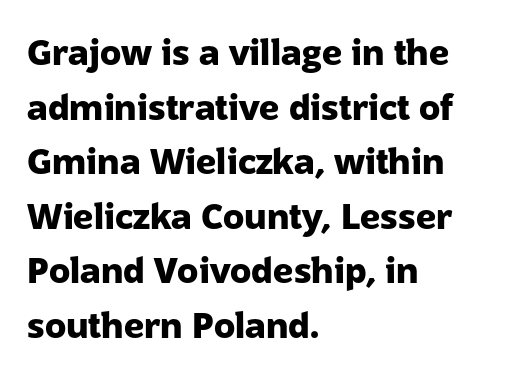
{"serif": "no", "italic": "no", "bold": "yes", "weight": "heavy", "width": "normal", "stroke_contrast": "low", "x_height": "medium", "monospaced": "no", "underline": "no", "align": "left", "line_spacing": "normal", "line_spacing_ratio": 1.56, "letter_spacing": "normal", "letter_spacing_em": 0.0, "glyph_px": 35}
